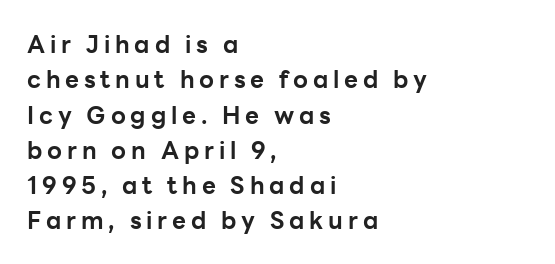
The image shows 24 px bold type, upright; set left-aligned, normal line spacing (1.47x), unusually wide letter spacing (+0.2 em), not underlined.
